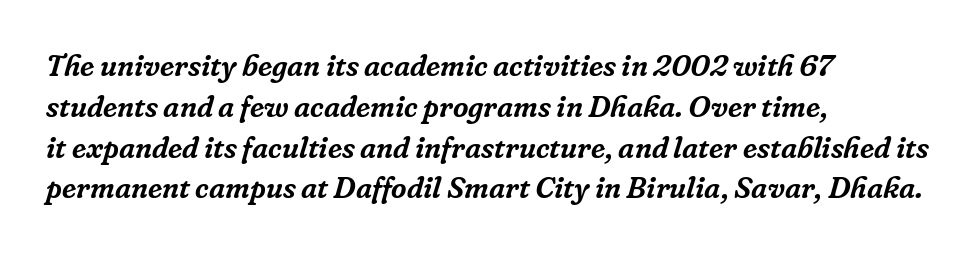
The image shows 30 px serif type, italic (leaning right); set left-aligned, normal line spacing (1.36x), normal letter spacing, not underlined; low stroke contrast and a medium x-height.
